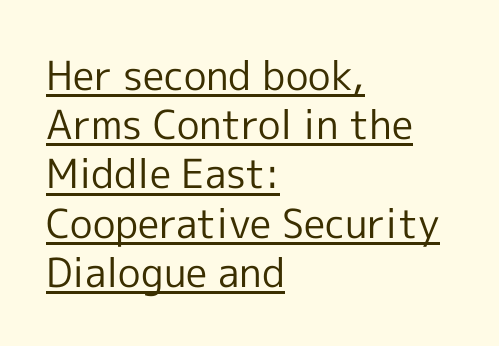
The image shows 40 px regular-weight sans-serif type, upright; set left-aligned, line spacing 1.23x, normal letter spacing, underlined; a medium x-height.
